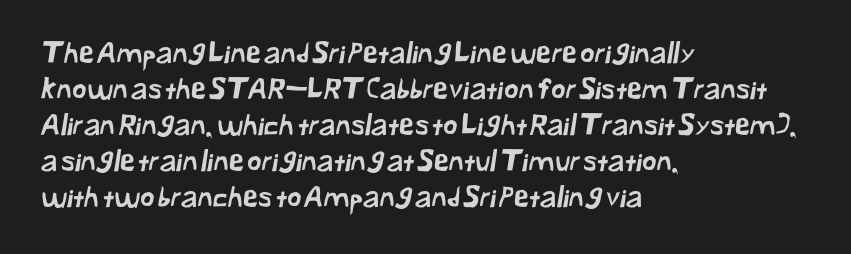
Q: Is the typeface a serif or a sans-serif typeface? A: Sans-serif.
Q: Is the text underlined? A: No.
Q: How is the paragraph aligned? A: Left-aligned.
Q: Is the spacing between letters normal or unusually wide? A: Normal.
Q: Is the spacing between lines tight, normal or loose? A: Normal.
Q: Width (condensed, normal, or wide)? A: Normal.
Q: Stroke contrast? A: Low.
Q: x-height? A: Medium.
Q: Monospaced? A: No.
